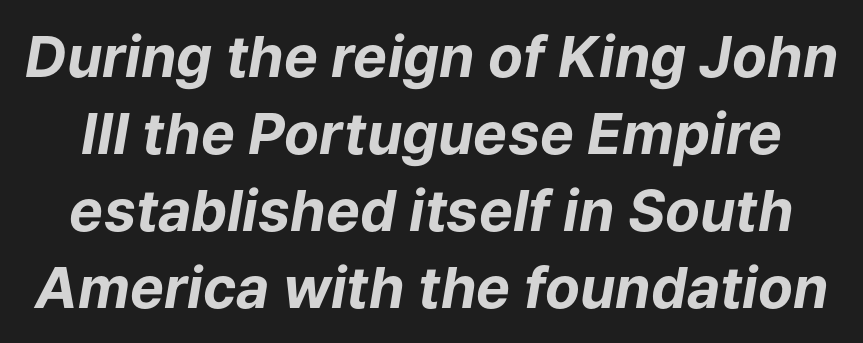
The image shows 57 px bold type, italic (leaning right); set normal line spacing (1.35x), normal letter spacing, not underlined; low stroke contrast and a medium x-height.
